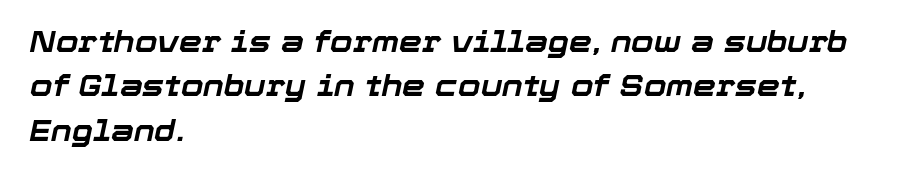
Unmarked baselines from the first word to the last. Look at the stroke-to-counter ratio: heavy, a bold. The rendering applies a slant to the glyphs. You could call the tracking neutral — neither tight nor loose. The setting favours the left margin, as ordinary paragraphs usually do.
